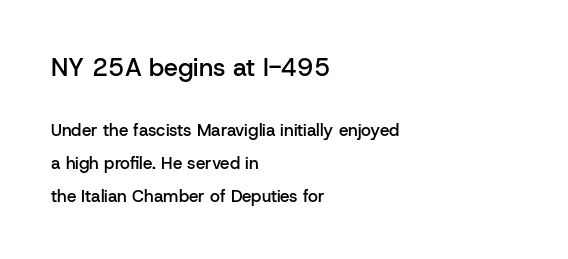
{"italic": "no", "bold": "semi", "underline": "no", "align": "left", "line_spacing": "loose", "line_spacing_ratio": 1.94, "letter_spacing": "normal", "letter_spacing_em": 0.0, "larger_block": "first", "size_ratio": 1.47, "glyph_px": 25}
